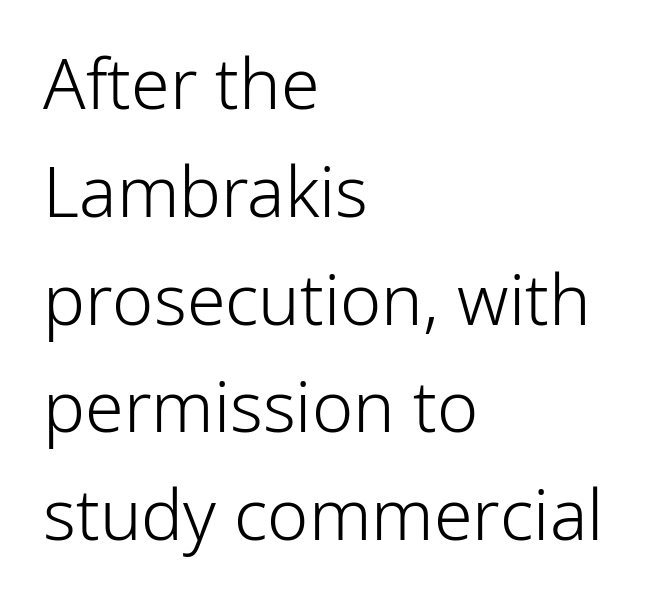
Proportional: the letters do not fall into vertical columns. This is sans-serif lettering, the kind often seen on screens and signage. Is there much room between lines? A standard amount, neither cramped nor airy. The strip under each line holds only bare page.
